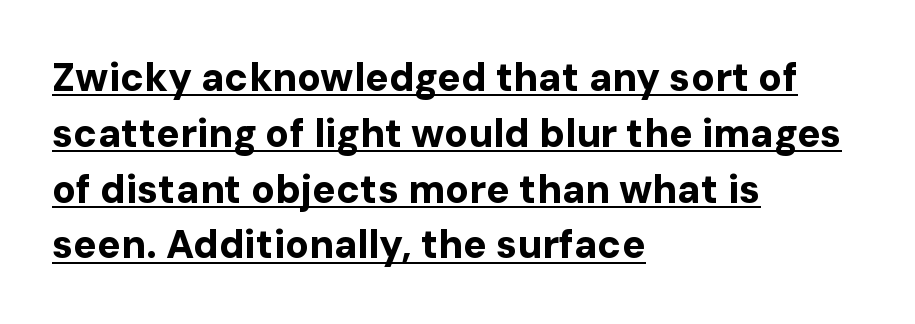
These lines are rendered in a variable-pitch font. Check where the strokes stop: nothing finishes them off — pure sans. Tall strokes in this sample are plumb rather than angled. Typesetter's note: full bold, strokes at maximum text heaviness.
